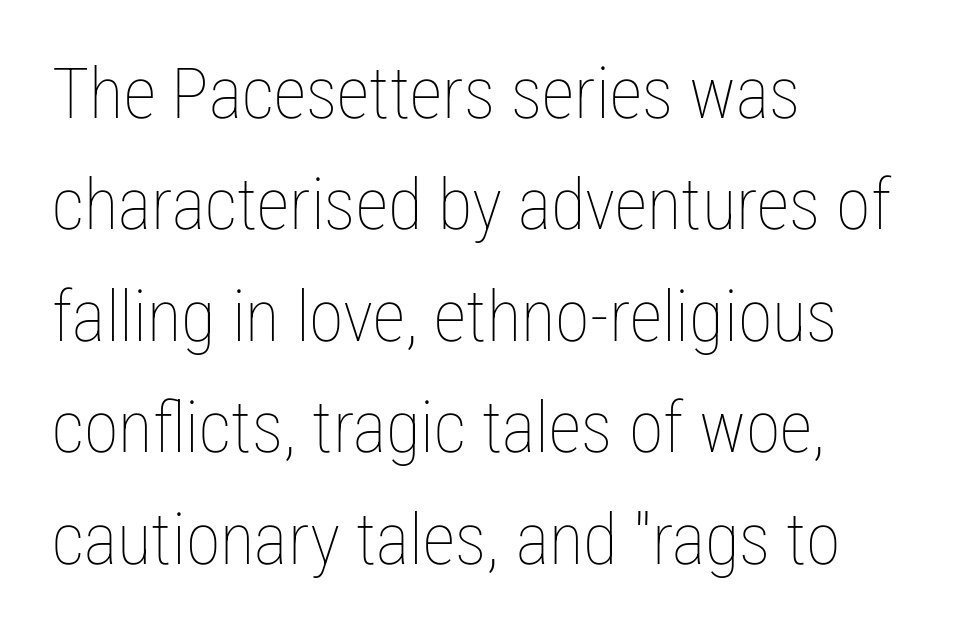
The image shows 71 px thin, condensed type, upright; set left-aligned, normal line spacing (1.57x), normal letter spacing, not underlined; low stroke contrast and a medium x-height.
